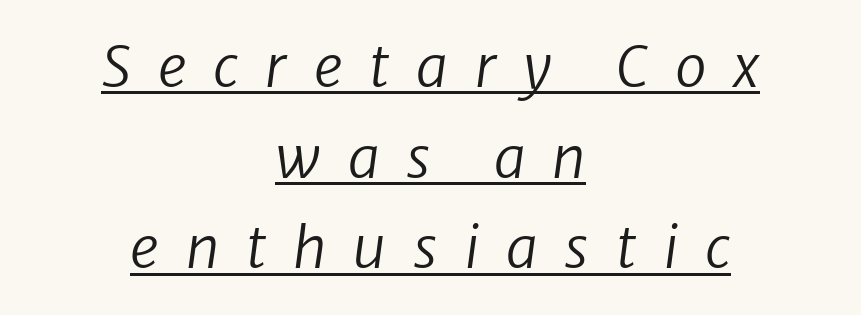
The image shows 57 px regular-weight sans-serif type; set centered, normal line spacing (1.59x), unusually wide letter spacing (+0.47 em), underlined; low stroke contrast and a medium x-height.
